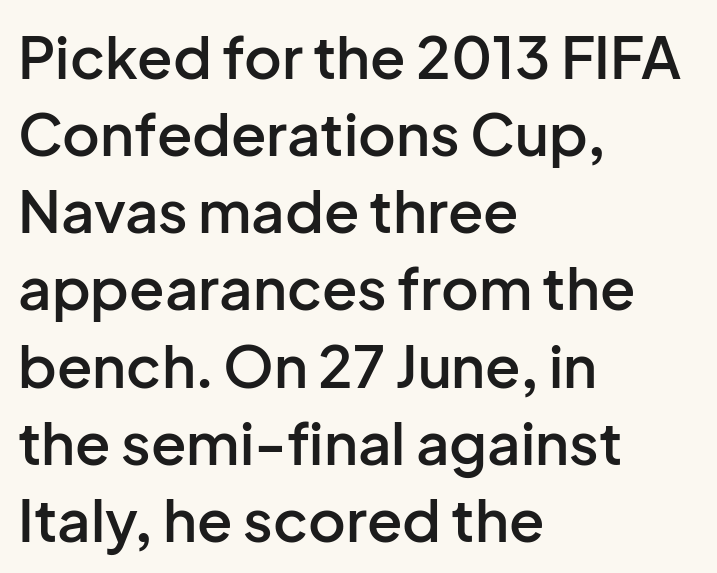
The strip under each line holds only bare page. The font family rendered here belongs to the sans-serif group. Posture: upright roman. Each letter keeps its own natural width here, so spacing adapts to shape. Stems and bowls a touch heavier than normal — semibold. A typesetter would call this leading conventional body-copy spacing.
